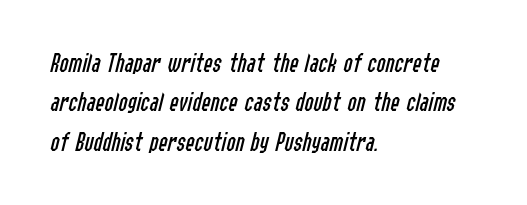
The image shows 27 px text type, italic (leaning right); set left-aligned, normal line spacing (1.46x), normal letter spacing, not underlined.
